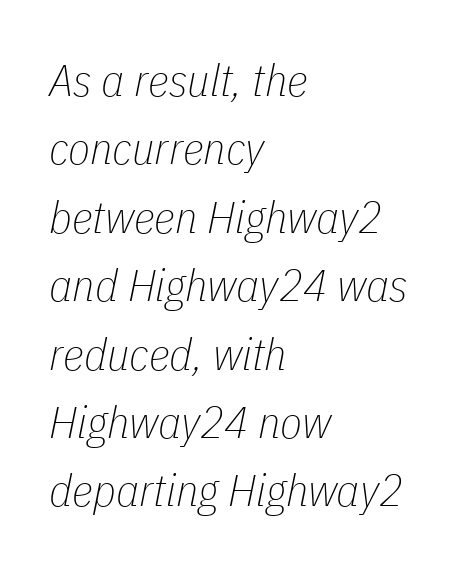
{"italic": "yes", "lean": "right", "slant_degrees": 11, "bold": "no", "weight": "thin", "width": "condensed", "stroke_contrast": "low", "x_height": "medium", "monospaced": "no", "underline": "no", "align": "left", "line_spacing": "normal", "line_spacing_ratio": 1.52, "letter_spacing": "normal", "letter_spacing_em": 0.0, "glyph_px": 45}
